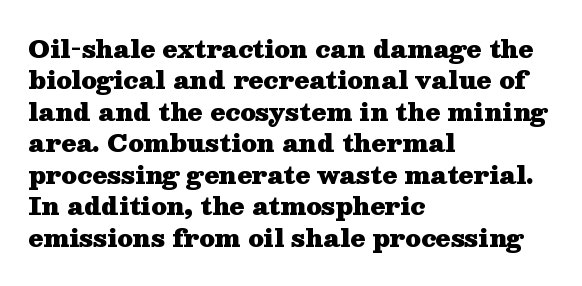
{"italic": "no", "bold": "yes", "underline": "no", "align": "left", "line_spacing": "normal", "line_spacing_ratio": 1.31, "letter_spacing": "normal", "letter_spacing_em": 0.0, "glyph_px": 24}
